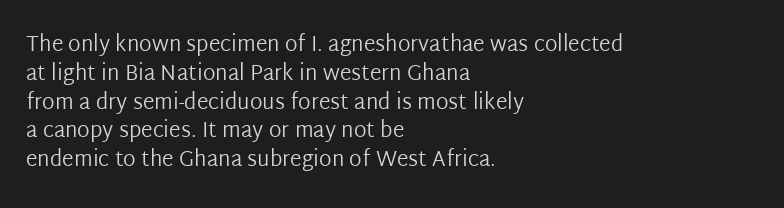
{"italic": "no", "bold": "no", "underline": "no", "align": "left", "line_spacing": "normal", "line_spacing_ratio": 1.37, "letter_spacing": "normal", "letter_spacing_em": 0.0, "glyph_px": 21}
